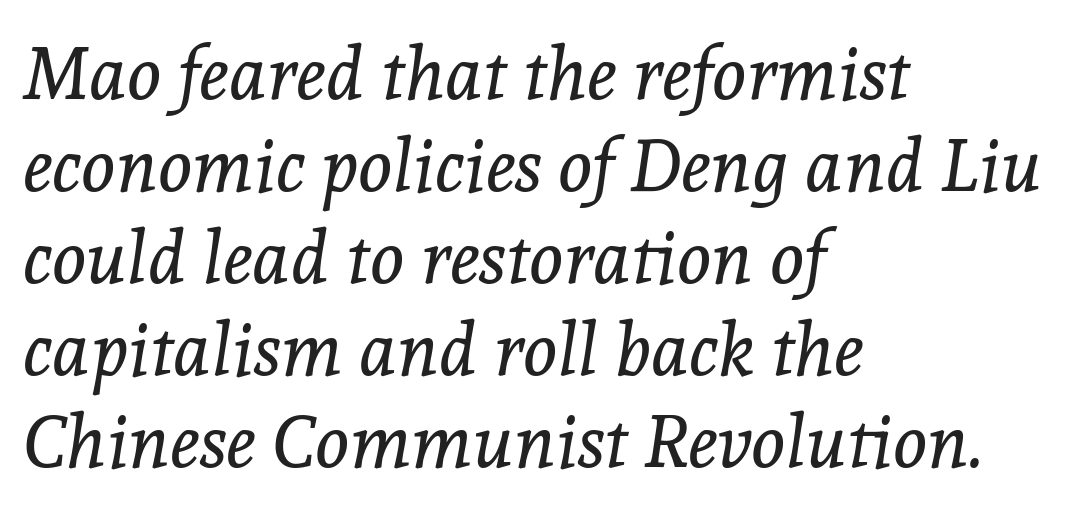
Q: Is the text bold? A: No.
Q: Is the text italic (slanted)? A: Yes, it leans right by about 8 degrees.
Q: Is the typeface a serif or a sans-serif typeface? A: Serif.
Q: Is the text underlined? A: No.
Q: How is the paragraph aligned? A: Left-aligned.
Q: Is the spacing between letters normal or unusually wide? A: Normal.
Q: Is the spacing between lines tight, normal or loose? A: Normal.
Q: Width (condensed, normal, or wide)? A: Normal.
Q: x-height? A: Medium.
Q: Monospaced? A: No.
